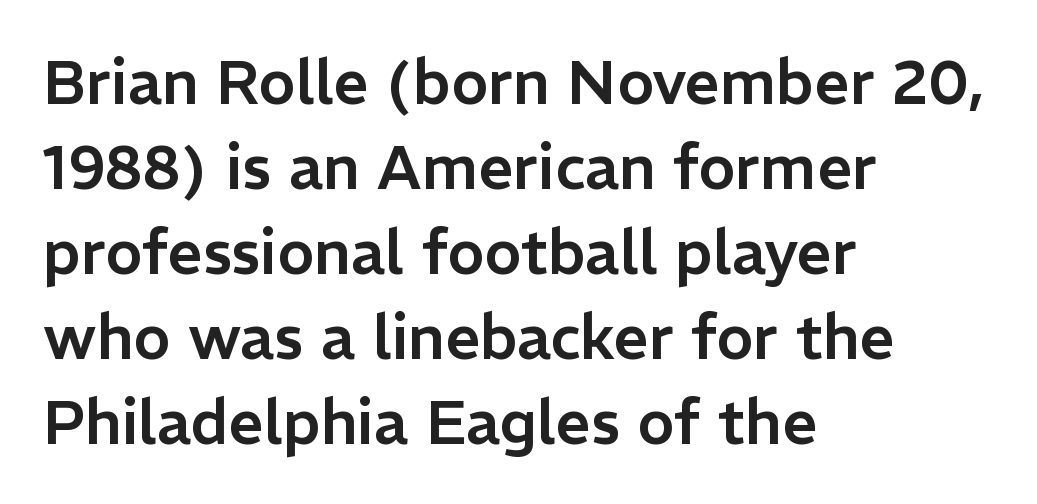
{"serif": "no", "italic": "no", "width": "normal", "stroke_contrast": "low", "x_height": "medium", "monospaced": "no", "underline": "no", "align": "left", "line_spacing": "normal", "line_spacing_ratio": 1.37, "letter_spacing": "normal", "letter_spacing_em": 0.0, "glyph_px": 62}
